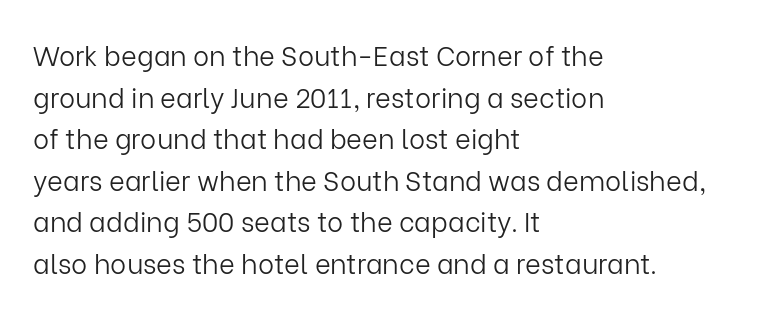
The image shows 27 px text type, upright; set left-aligned, normal line spacing (1.54x), normal letter spacing, not underlined.
